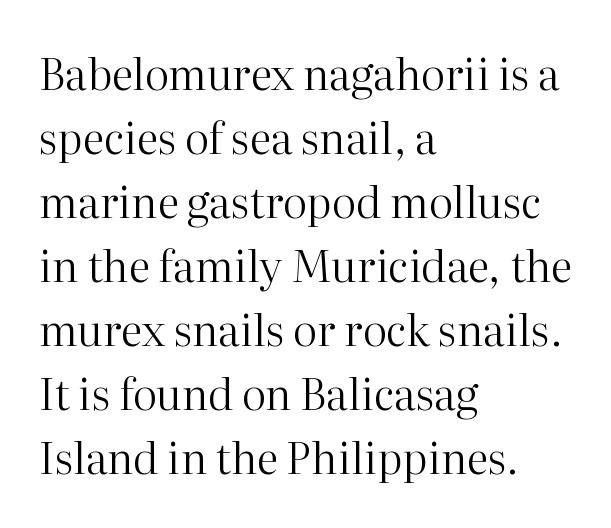
{"serif": "yes", "italic": "no", "bold": "no", "weight": "regular", "width": "normal", "stroke_contrast": "high", "x_height": "medium", "monospaced": "no", "underline": "no", "align": "left", "line_spacing": "normal", "line_spacing_ratio": 1.49, "letter_spacing": "normal", "letter_spacing_em": 0.0, "glyph_px": 43}
